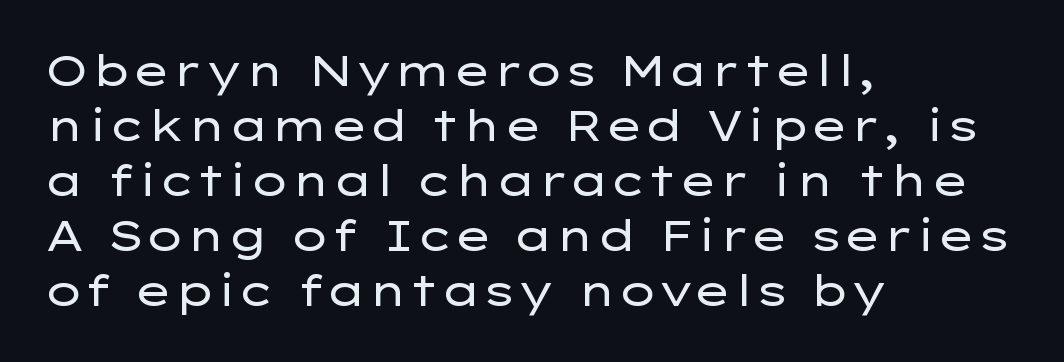
The image shows 42 px regular-weight, wide sans-serif type, upright; set left-aligned, normal line spacing (1.31x), normal letter spacing, not underlined; low stroke contrast and a medium x-height.
